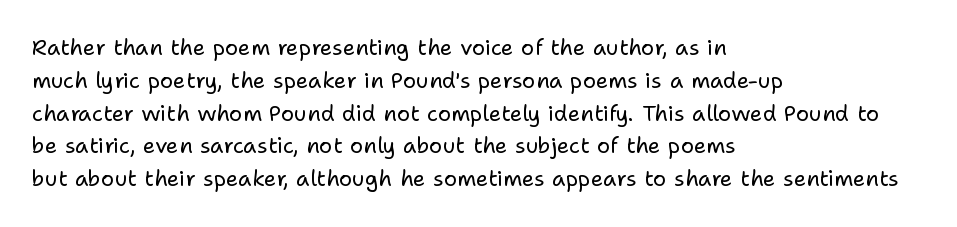
{"italic": "no", "bold": "no", "underline": "no", "align": "left", "line_spacing": "normal", "line_spacing_ratio": 1.49, "letter_spacing": "normal", "letter_spacing_em": 0.0, "glyph_px": 22}
